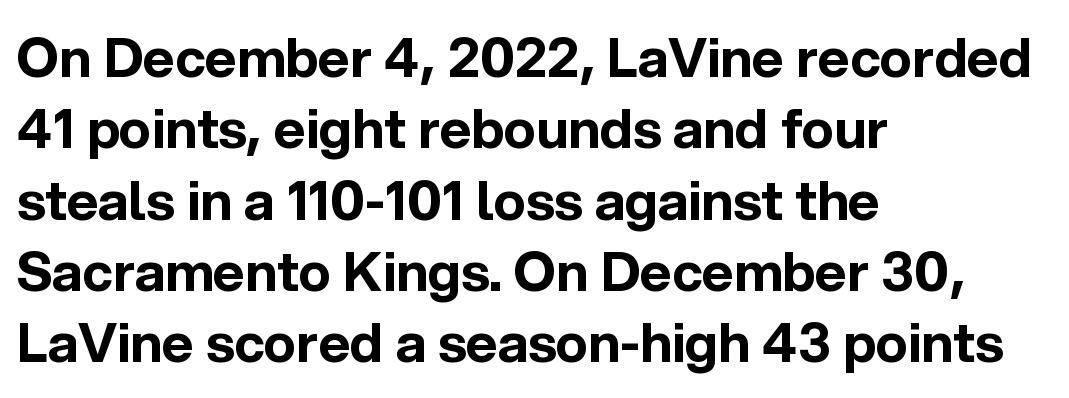
Each word holds together tightly as a unit, with standard inter-letter gaps. When letters stand straight like this, we call the style roman or upright. Only glyphs here, with clear space below each row. A classic flush-left, rag-right setting is used for this passage. Looks like regular typesetting: each glyph gets only the width it needs.
